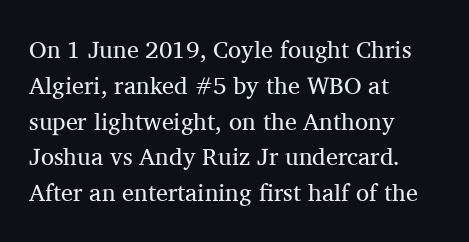
Q: Is the text bold? A: No.
Q: Is the text italic (slanted)? A: No, it is upright.
Q: Is the text underlined? A: No.
Q: How is the paragraph aligned? A: Left-aligned.
Q: Is the spacing between letters normal or unusually wide? A: Normal.
Q: Is the spacing between lines tight, normal or loose? A: Normal.
